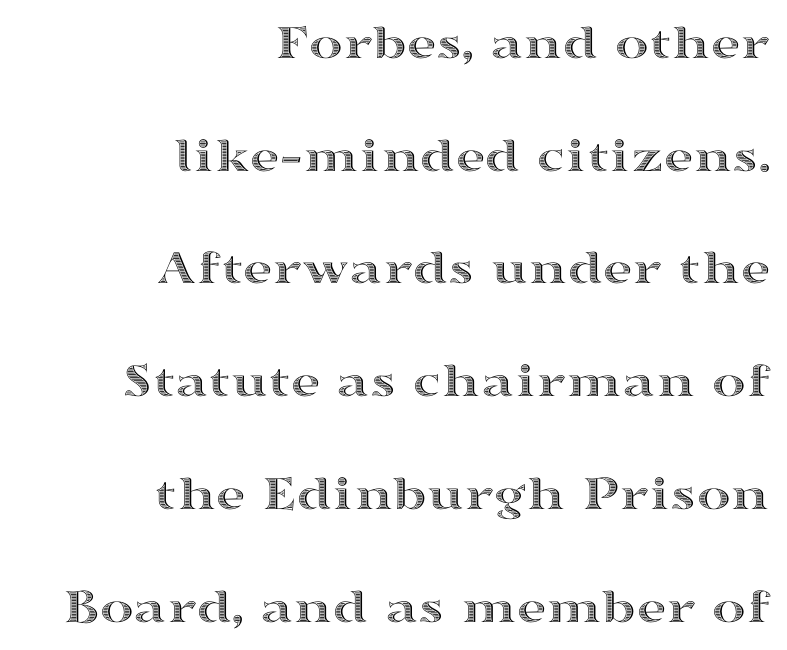
Compared with typical paragraphs, the rows here are farther apart. Posture: vertical. This rendering uses right alignment, leaving the left contour irregular. A typesetter would call this proportional, since set widths differ per character. Short note: letters normally spaced. Unmarked baselines from the first word to the last.
